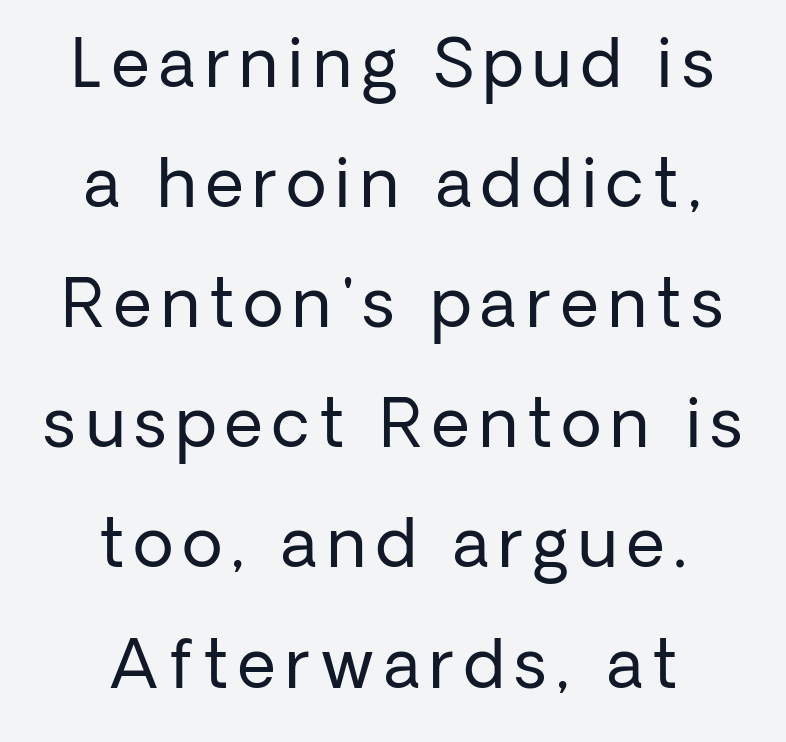
Examine the stroke ends and you'll find no serifs. Spacing verdict: proportional, widths tailored to each character. The font's upright variant was chosen for this text. The gap between lines stays unmarked.
